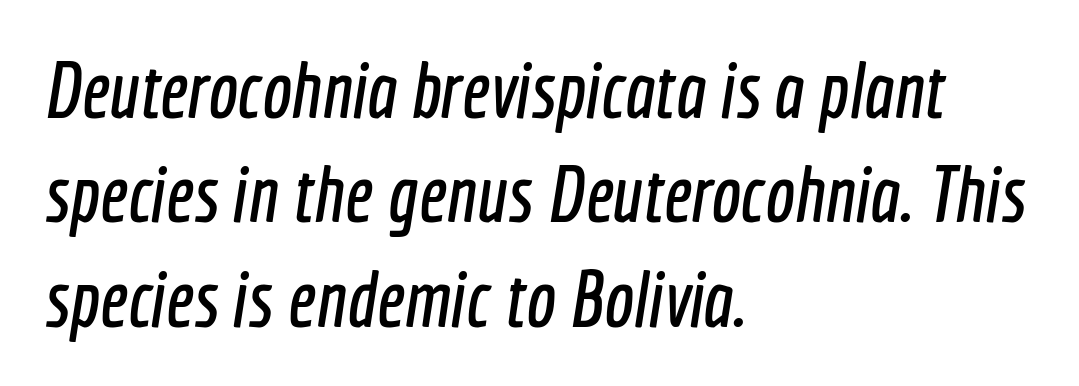
The passage shown has conventional tracking throughout. A typesetter would label this face a sans. Reading down the block, your eye returns to a fixed left position each line. Words float on clear page, feet unadorned. Interline gaps are of average width in this sample. The passage shown is typed in a proportional face where columns would drift.
